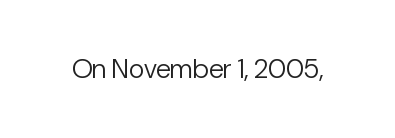
Has an underline been added? It has not. The type is set solid horizontally, with unmodified tracking. The characters are drawn with everyday or finer stroke widths. Every character sits straight up, as roman type does.
